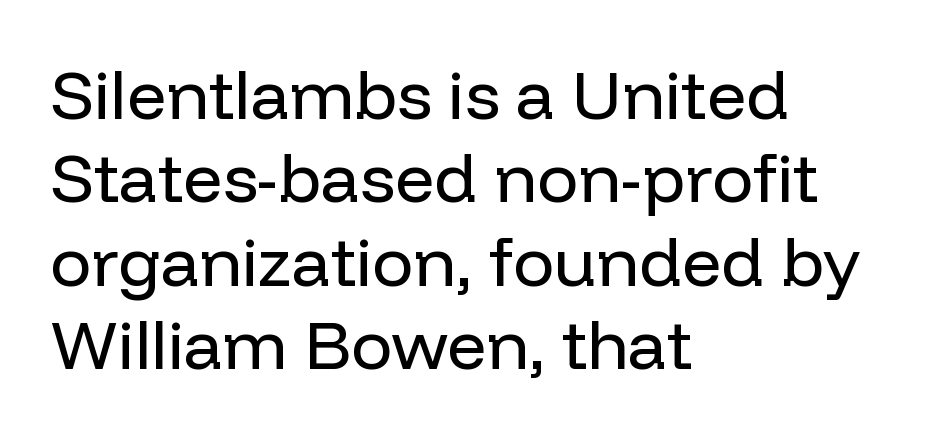
{"serif": "no", "italic": "no", "bold": "no", "weight": "regular", "width": "normal", "stroke_contrast": "low", "x_height": "medium", "monospaced": "no", "underline": "no", "align": "left", "line_spacing_ratio": 1.21, "letter_spacing": "normal", "letter_spacing_em": 0.0, "glyph_px": 69}
